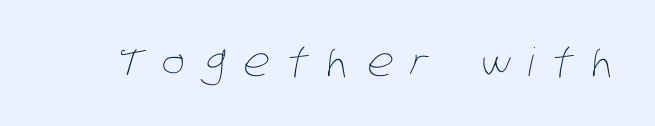
Descenders hang freely into open space. The face looks like a standard text weight, possibly lighter. The letters advance in unequal steps, a hallmark of proportional type. Short note: letters widely spaced.
